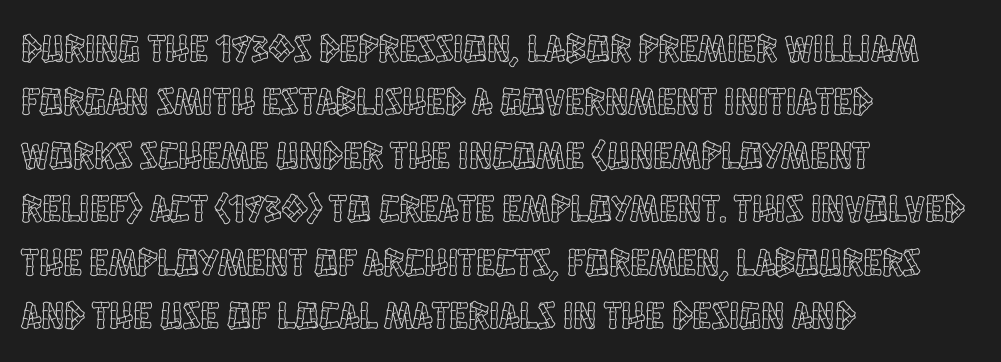
{"italic": "no", "width": "condensed", "x_height": "large", "monospaced": "no", "underline": "no", "align": "left", "line_spacing": "normal", "line_spacing_ratio": 1.37, "letter_spacing": "normal", "letter_spacing_em": 0.0, "glyph_px": 39}
